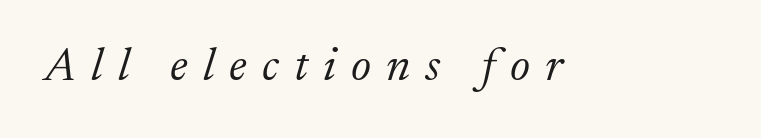
{"serif": "yes", "italic": "yes", "lean": "right", "slant_degrees": 17, "bold": "no", "weight": "light", "width": "normal", "stroke_contrast": "low", "x_height": "medium", "monospaced": "no", "underline": "no", "letter_spacing": "wide", "letter_spacing_em": 0.32, "glyph_px": 47}
